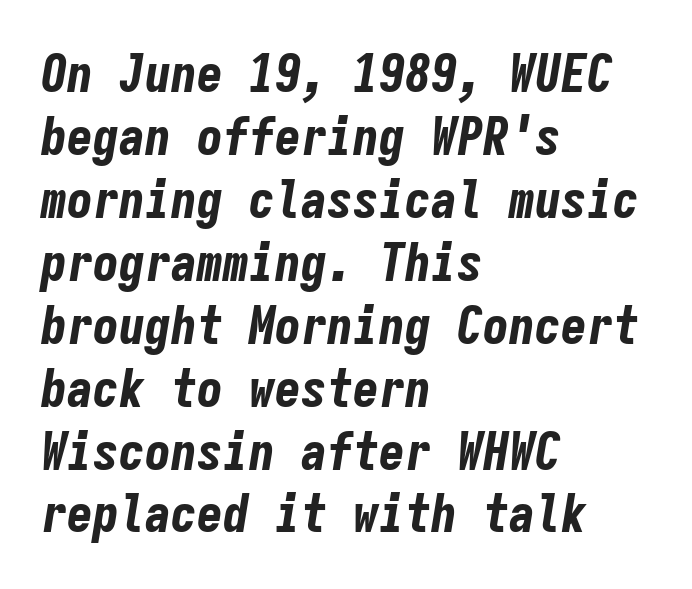
Q: Is the text bold? A: Yes.
Q: Is the text italic (slanted)? A: Yes, it leans right by about 9 degrees.
Q: Is the text underlined? A: No.
Q: How is the paragraph aligned? A: Left-aligned.
Q: Is the spacing between letters normal or unusually wide? A: Normal.
Q: Width (condensed, normal, or wide)? A: Condensed.
Q: Stroke contrast? A: Low.
Q: x-height? A: Medium.
Q: Monospaced? A: Yes.
